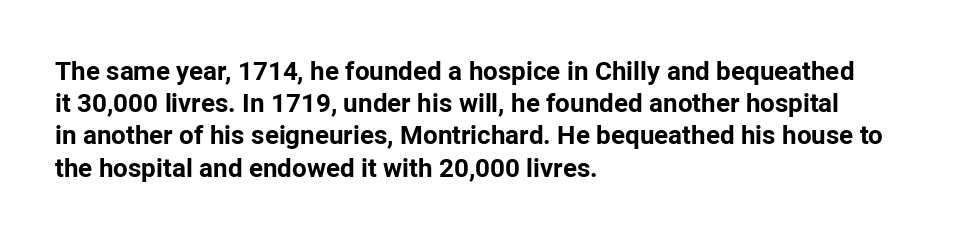
{"italic": "no", "bold": "yes", "underline": "no", "align": "left", "line_spacing_ratio": 1.24, "letter_spacing": "normal", "letter_spacing_em": 0.0, "glyph_px": 26}
